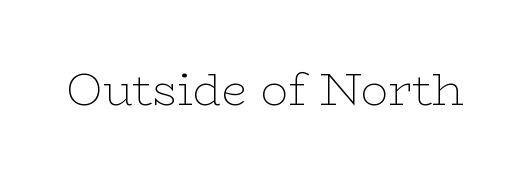
{"serif": "yes", "italic": "no", "bold": "no", "weight": "thin", "width": "wide", "stroke_contrast": "low", "x_height": "medium", "monospaced": "no", "underline": "no", "letter_spacing": "normal", "letter_spacing_em": 0.0, "glyph_px": 46}
